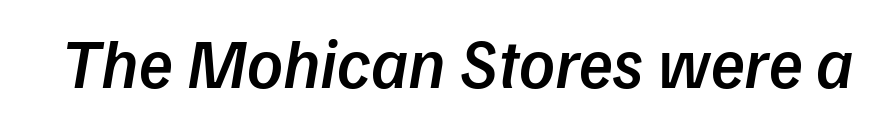
You could not count columns in this text — the font is proportionally spaced. The type is set solid horizontally, with unmodified tracking. You can tell it's italic because the verticals aren't actually vertical. Lines of text with bare space underneath. Summary of weight: moderately heavy, a semibold.
